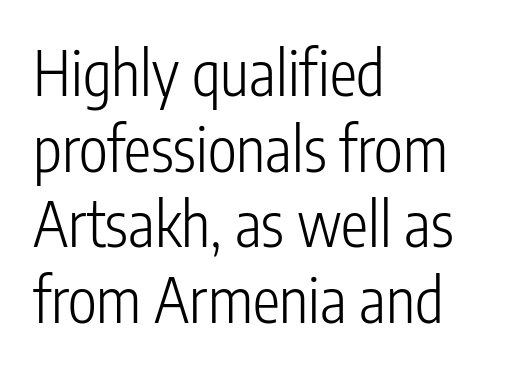
Q: Is the text bold? A: No.
Q: Is the text italic (slanted)? A: No, it is upright.
Q: Is the typeface a serif or a sans-serif typeface? A: Sans-serif.
Q: Is the text underlined? A: No.
Q: How is the paragraph aligned? A: Left-aligned.
Q: Is the spacing between letters normal or unusually wide? A: Normal.
Q: Width (condensed, normal, or wide)? A: Condensed.
Q: Stroke contrast? A: Low.
Q: x-height? A: Medium.
Q: Monospaced? A: No.
